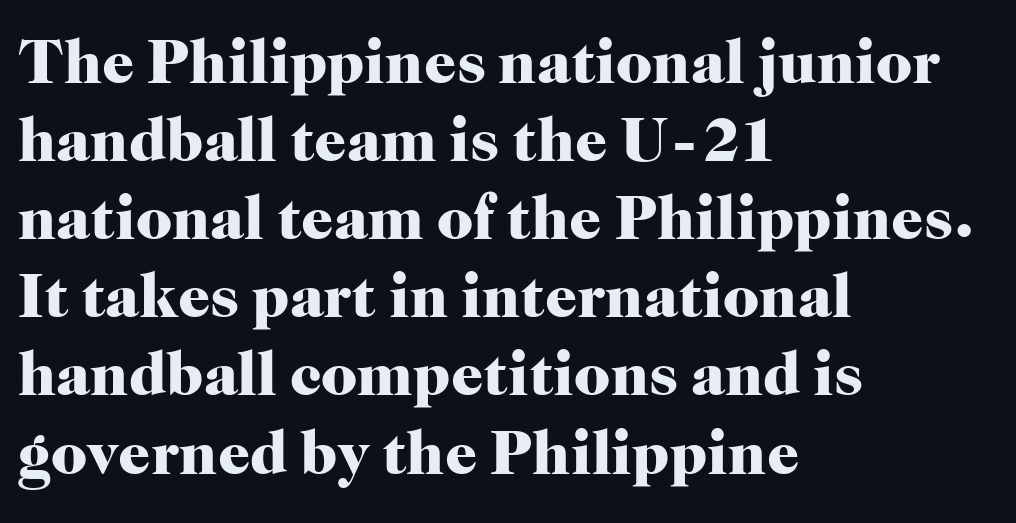
The image shows 63 px heavy serif type, upright; set left-aligned, line spacing 1.24x, normal letter spacing, not underlined; high stroke contrast and a medium x-height.
